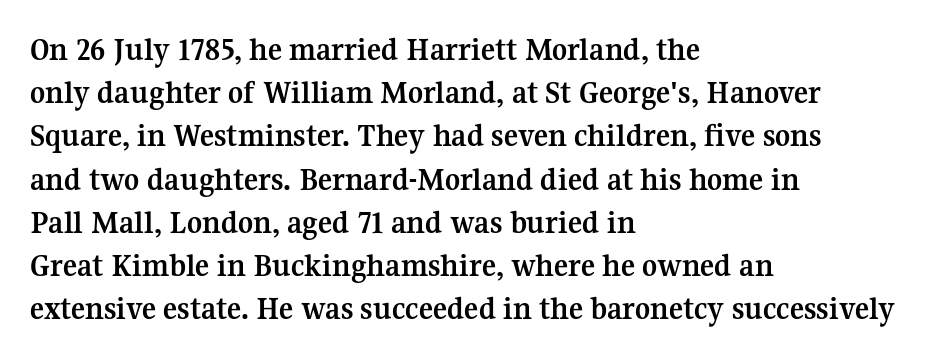
The image shows 33 px semibold serif type, upright; set left-aligned, normal line spacing (1.31x), normal letter spacing, not underlined; medium stroke contrast and a medium x-height.
